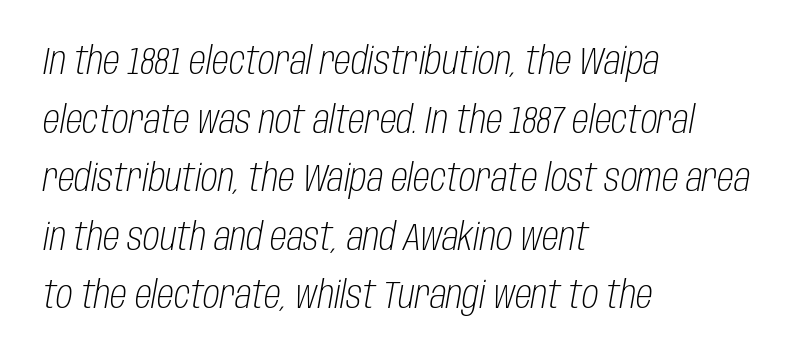
{"italic": "yes", "lean": "right", "slant_degrees": 10, "bold": "no", "weight": "light", "width": "condensed", "stroke_contrast": "low", "x_height": "large", "monospaced": "no", "underline": "no", "align": "left", "line_spacing": "normal", "line_spacing_ratio": 1.54, "letter_spacing": "normal", "letter_spacing_em": 0.0, "glyph_px": 38}
